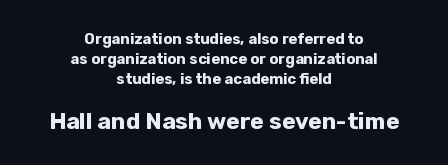
Compared with an ordinary text face, these strokes are far heavier — a full bold. Descenders hang freely into open space. Does extra space separate the letters? No, they use regular spacing. The more generous point size was reserved for the lower chunk. Designer's note — italics off, roman on. Layout note: lines centered.
